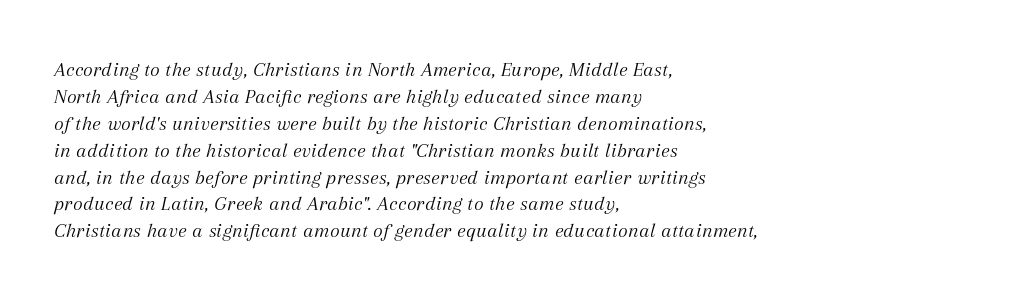
An italicized treatment has been applied to the whole sample. The space between consecutive lines is moderate. Check the space under the baseline: it is left empty. In terms of letterspacing, this is plain default setting. Weight: in the light-to-regular range.
